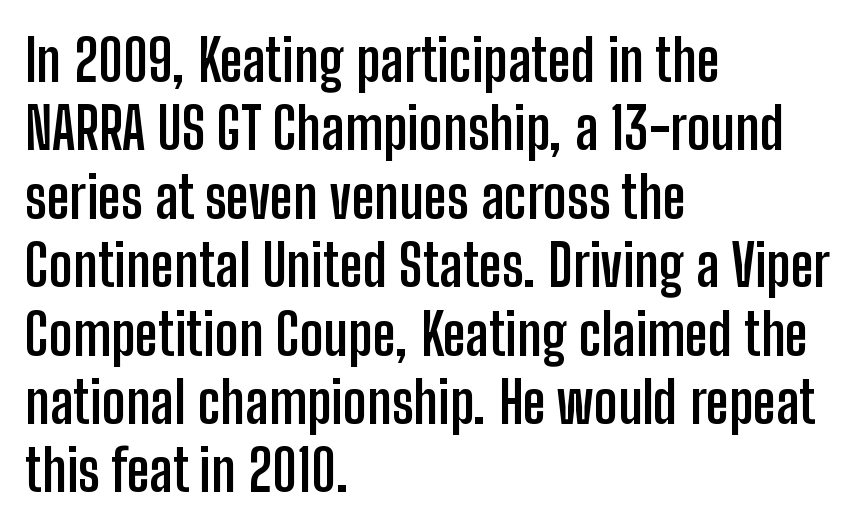
{"serif": "no", "italic": "no", "bold": "yes", "weight": "semibold", "width": "condensed", "stroke_contrast": "low", "x_height": "medium", "monospaced": "no", "underline": "no", "align": "left", "line_spacing_ratio": 1.2, "letter_spacing": "normal", "letter_spacing_em": 0.0, "glyph_px": 57}
